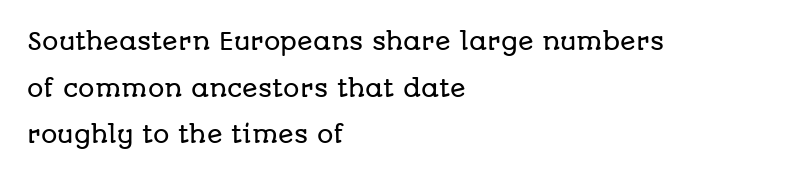
The image shows 23 px text type, upright; set left-aligned, loose line spacing (2.03x), normal letter spacing, not underlined.
